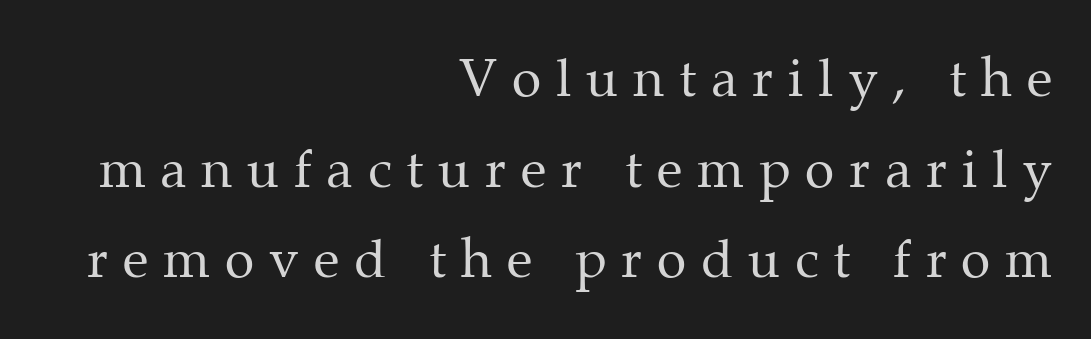
The font sits on the lighter half of the weight spectrum, regular included. The passage shown is typed in a proportional face where columns would drift. Rendered with straight, roman letterforms. Every row of glyphs terminates at an identical x-position on the right. This rendering features lettering with no underline. Compared with typical body copy, the letter spacing here is much looser.
